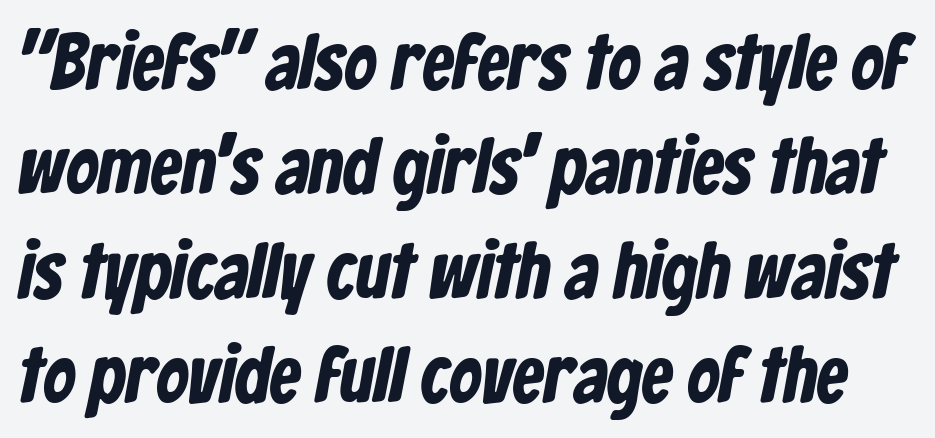
The image shows 79 px bold, condensed sans-serif type; set normal line spacing (1.32x), normal letter spacing, not underlined; low stroke contrast and a medium x-height.
